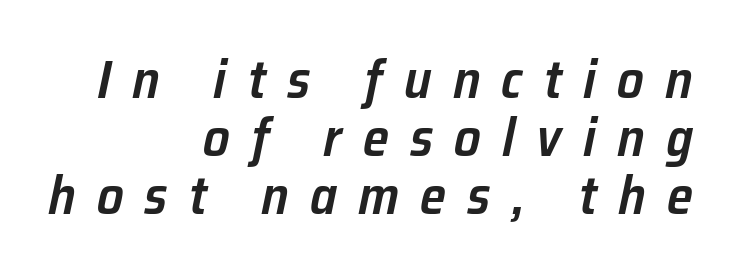
Someone cranked the tracking dial way up on this one. Notice the strokes are somewhat thickened but not fully heavy: this is a semibold. The axis of the letterforms is tilted away from vertical. Looks like regular typesetting: each glyph gets only the width it needs. Cramped leading. Reading down the block, your eye finds every line finishing at a fixed right position.
